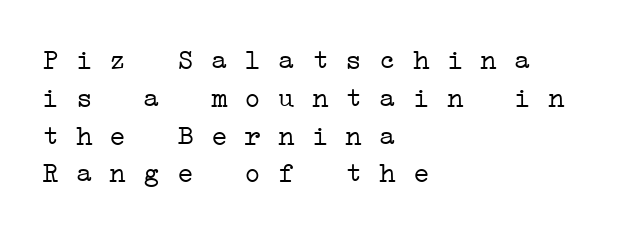
{"serif": "yes", "bold": "no", "weight": "light", "width": "wide", "stroke_contrast": "low", "x_height": "medium", "monospaced": "yes", "underline": "no", "align": "left", "line_spacing": "normal", "line_spacing_ratio": 1.35, "letter_spacing": "normal", "letter_spacing_em": 0.0, "glyph_px": 28}
